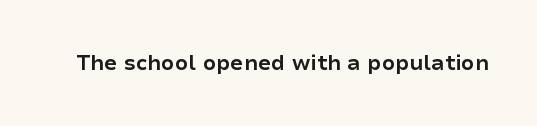
{"italic": "no", "bold": "yes", "underline": "no", "letter_spacing": "normal", "letter_spacing_em": 0.0, "glyph_px": 21}
